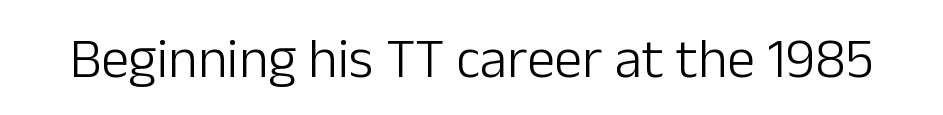
Each letter keeps its own natural width here, so spacing adapts to shape. Type style note: lacks serifs. Designer's note — italics off, roman on. This rendering leaves character spacing at its baseline value. The letters look calm and open, with moderate or lighter stems.
